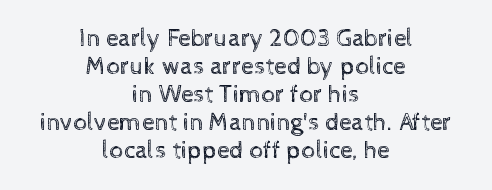
Q: Is the text bold? A: No.
Q: Is the text italic (slanted)? A: No, it is upright.
Q: Is the text underlined? A: No.
Q: How is the paragraph aligned? A: Centered.
Q: Is the spacing between letters normal or unusually wide? A: Normal.
Q: Is the spacing between lines tight, normal or loose? A: Tight.
